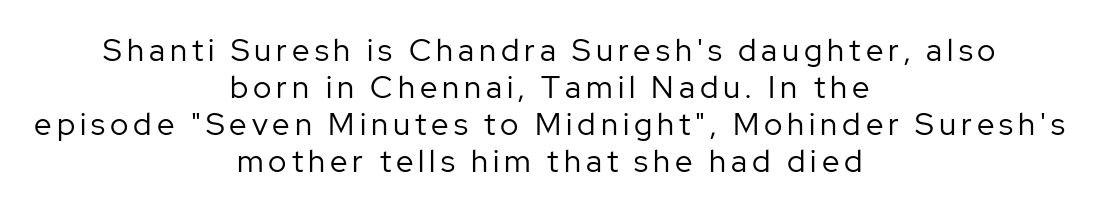
The image shows 31 px regular-weight sans-serif type, upright; set centered, line spacing 1.19x, not underlined; low stroke contrast and a medium x-height.
